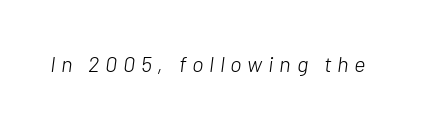
The font's italic variant was chosen for this text. The baseline area is clear. The face looks like a standard text weight, possibly lighter. Tracking value appears strongly positive — letters spread wide.
